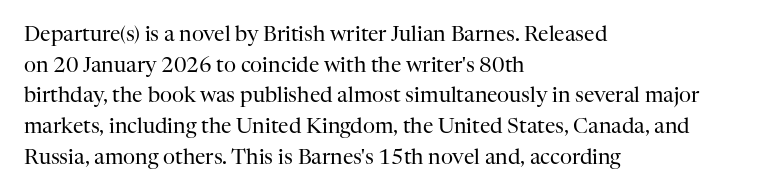
The strip under each line holds only bare page. The lines in this sample share a left origin and differ only in where they stop. The block of text has a typical density, with ordinary space between rows. A typesetter would call this zero additional tracking. Each stroke keeps to a modest, everyday thickness or less. Style check: upright.
